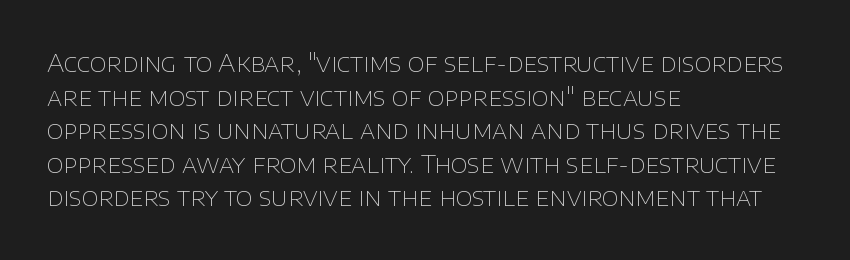
{"italic": "no", "bold": "no", "underline": "no", "align": "left", "line_spacing": "normal", "line_spacing_ratio": 1.4, "letter_spacing": "normal", "letter_spacing_em": 0.0, "glyph_px": 24}
